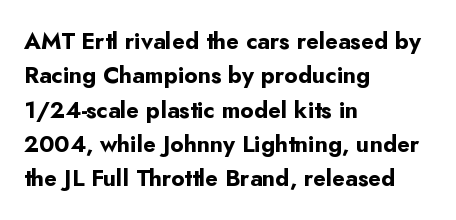
{"italic": "no", "bold": "yes", "underline": "no", "align": "left", "line_spacing": "normal", "line_spacing_ratio": 1.49, "letter_spacing": "normal", "letter_spacing_em": 0.0, "glyph_px": 23}
